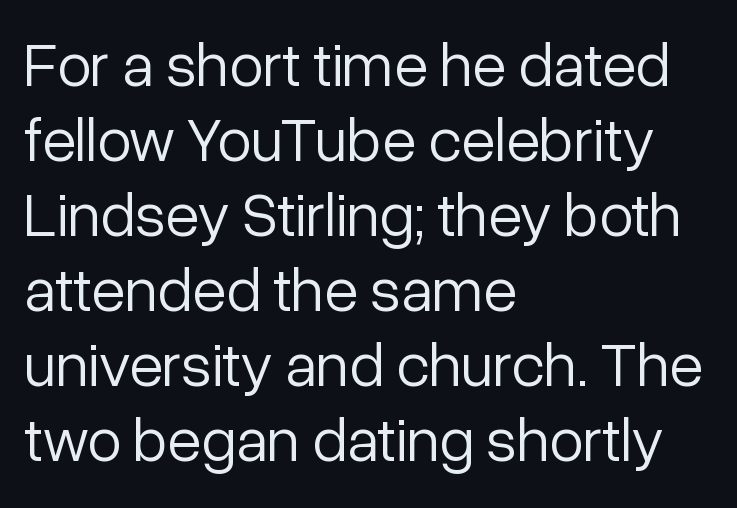
The rendering uses natural spacing where letterforms have individual widths. Words float on clear page, feet unadorned. The ragged edge is on the right, which tells us the setting is flush left. The lettering holds an erect, upright posture throughout.
